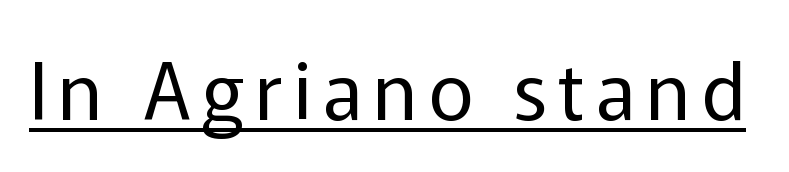
The glyphs are accompanied by a horizontal stroke just below them. Letters have the restrained weight of plain body copy at most. Looks like regular typesetting: each glyph gets only the width it needs. The specimen reads as upright at a glance. Are there feet on the stems? There aren't — it's a sans.
